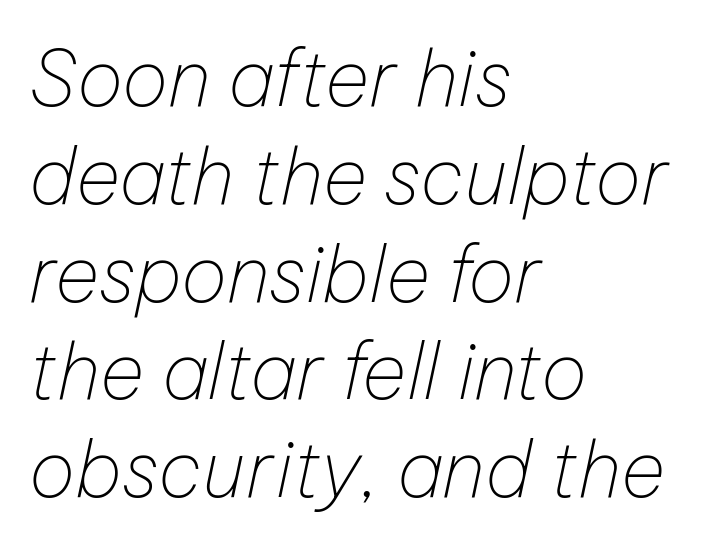
Q: Is the text bold? A: No.
Q: Is the text italic (slanted)? A: Yes, it leans right by about 12 degrees.
Q: Is the text underlined? A: No.
Q: How is the paragraph aligned? A: Left-aligned.
Q: Is the spacing between letters normal or unusually wide? A: Normal.
Q: Is the spacing between lines tight, normal or loose? A: Normal.
Q: Width (condensed, normal, or wide)? A: Normal.
Q: Stroke contrast? A: Low.
Q: x-height? A: Medium.
Q: Monospaced? A: No.
